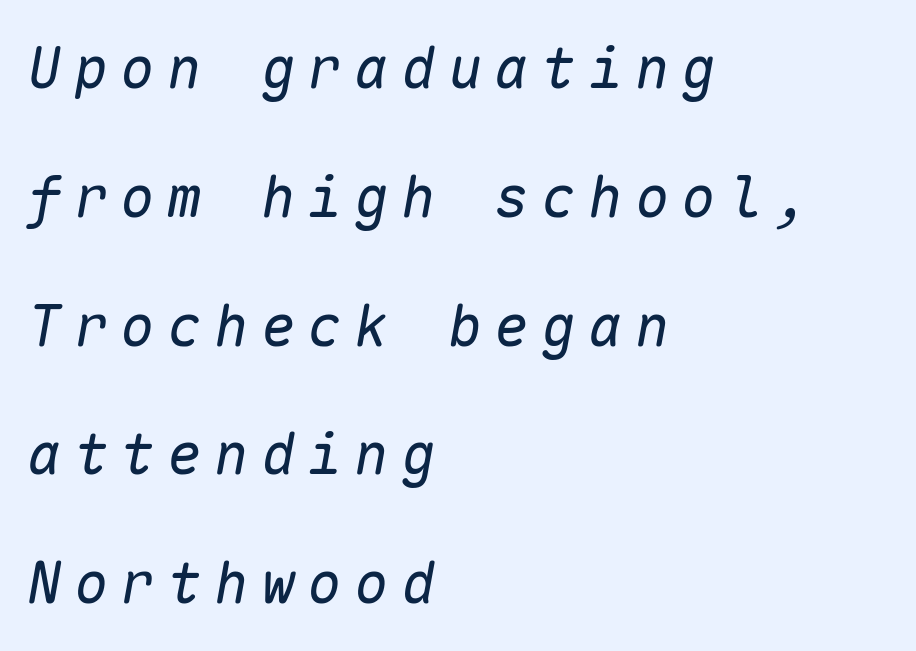
Q: Is the text bold? A: No.
Q: Is the text italic (slanted)? A: Yes, it leans right by about 10 degrees.
Q: Is the text underlined? A: No.
Q: How is the paragraph aligned? A: Left-aligned.
Q: Is the spacing between letters normal or unusually wide? A: Unusually wide.
Q: Is the spacing between lines tight, normal or loose? A: Loose.
Q: Width (condensed, normal, or wide)? A: Normal.
Q: Stroke contrast? A: Low.
Q: x-height? A: Medium.
Q: Monospaced? A: Yes.
